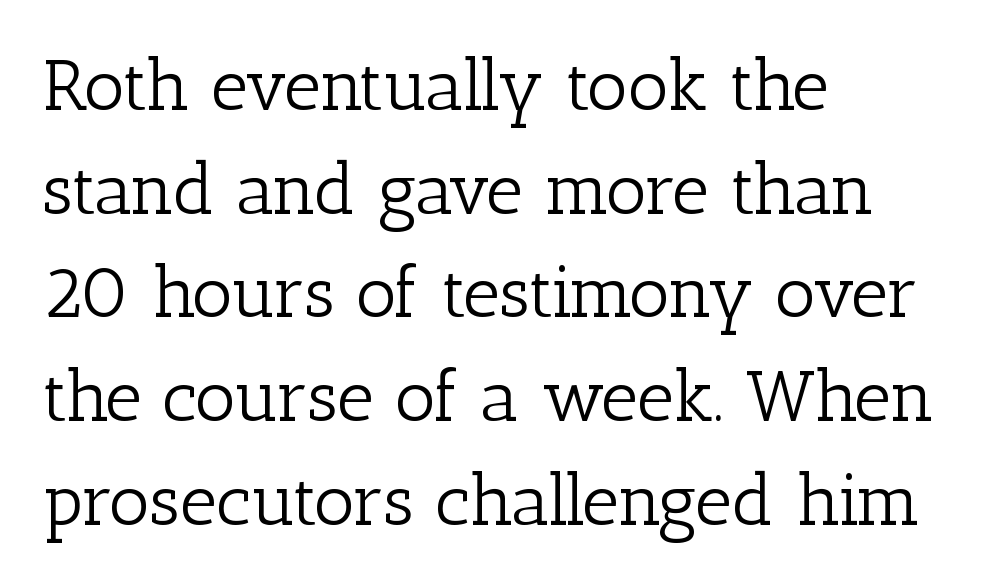
The image shows 72 px light serif type, upright; set left-aligned, normal line spacing (1.44x), normal letter spacing, not underlined; low stroke contrast and a medium x-height.
